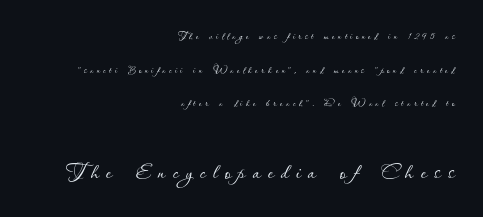
One glance says open: line gaps are wider than usual. Size hierarchy here favors the trailing block over the leading one. Proportional: the letters do not fall into vertical columns. Stroke thickness stays within the range of a standard reading face or lighter.
